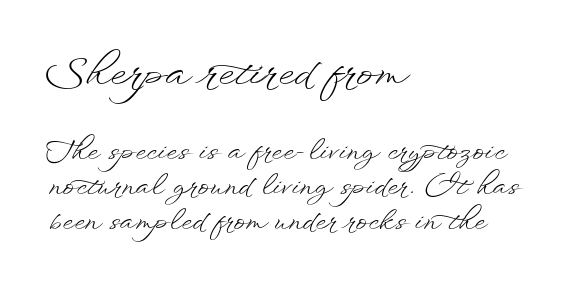
Is this a fixed-width face? No — the glyphs have proportional, varying widths. Short note: letters normally spaced. Compared with typical paragraphs, the rows here are spaced about the same. The face used here appears at its bigger size in the upper chunk. The rag falls on the right side of this text block.
